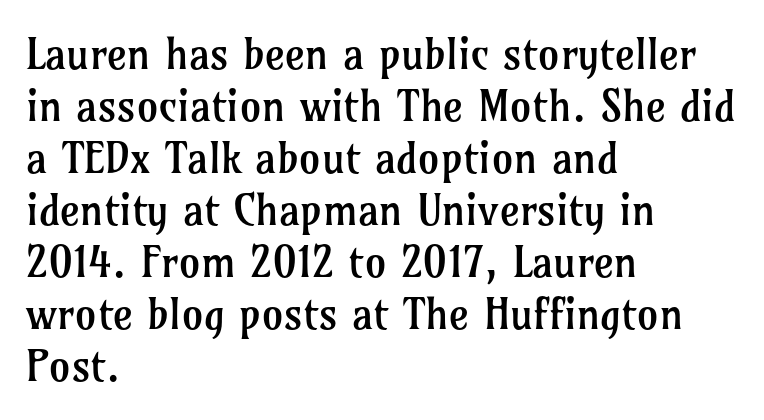
{"serif": "yes", "italic": "no", "bold": "no", "weight": "regular", "width": "normal", "stroke_contrast": "low", "x_height": "medium", "monospaced": "no", "underline": "no", "align": "left", "line_spacing_ratio": 1.21, "letter_spacing": "normal", "letter_spacing_em": 0.0, "glyph_px": 43}
